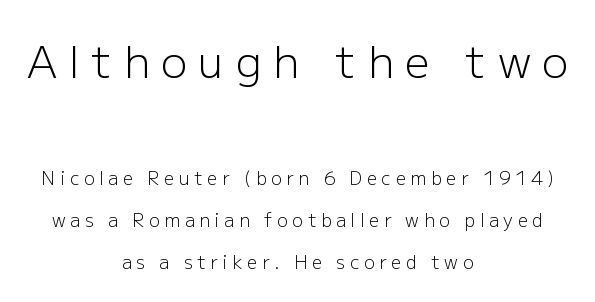
{"serif": "no", "italic": "no", "bold": "no", "weight": "light", "width": "normal", "stroke_contrast": "low", "x_height": "medium", "monospaced": "no", "underline": "no", "align": "center", "line_spacing": "loose", "line_spacing_ratio": 2.34, "letter_spacing": "wide", "letter_spacing_em": 0.26, "larger_block": "first", "size_ratio": 2.44, "glyph_px": 44}
